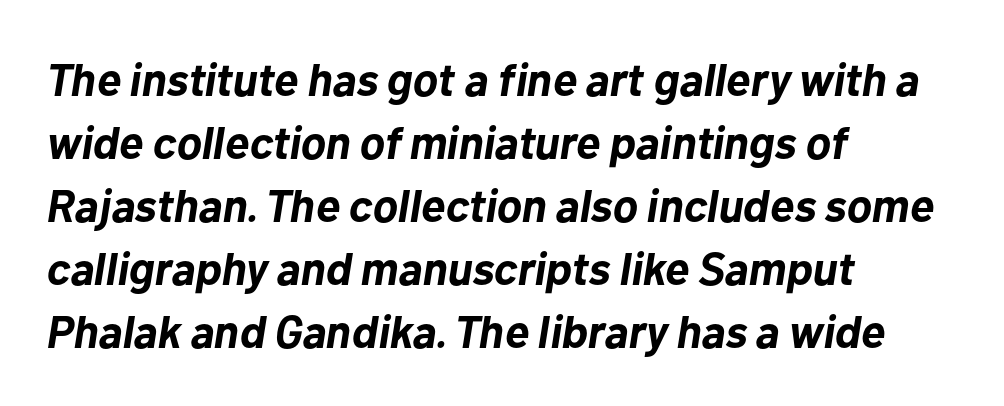
The image shows 46 px bold type, italic (leaning right); set left-aligned, normal line spacing (1.37x), normal letter spacing, not underlined; low stroke contrast and a medium x-height.
